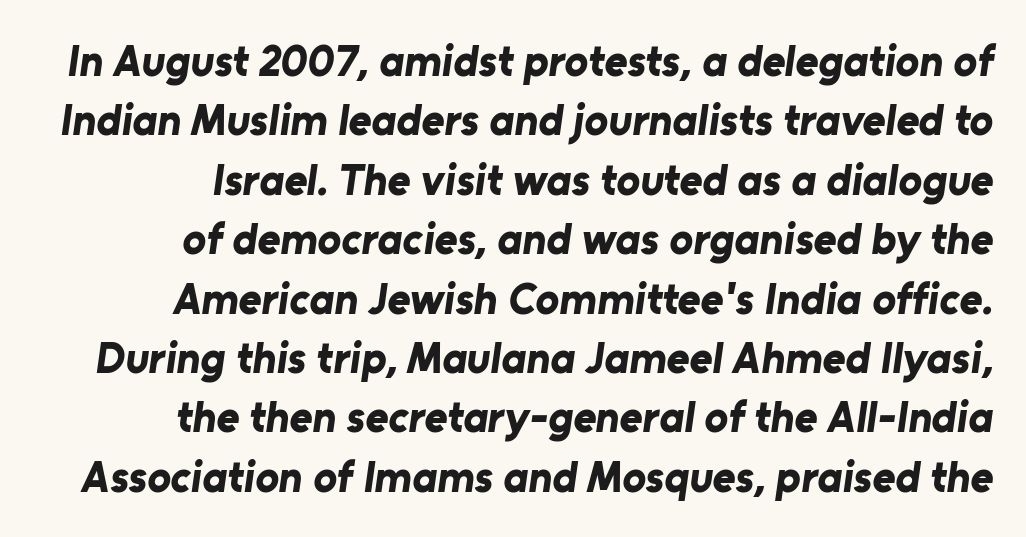
The image shows 44 px bold sans-serif type; set right-aligned, normal line spacing (1.35x), normal letter spacing, not underlined; low stroke contrast and a medium x-height.
